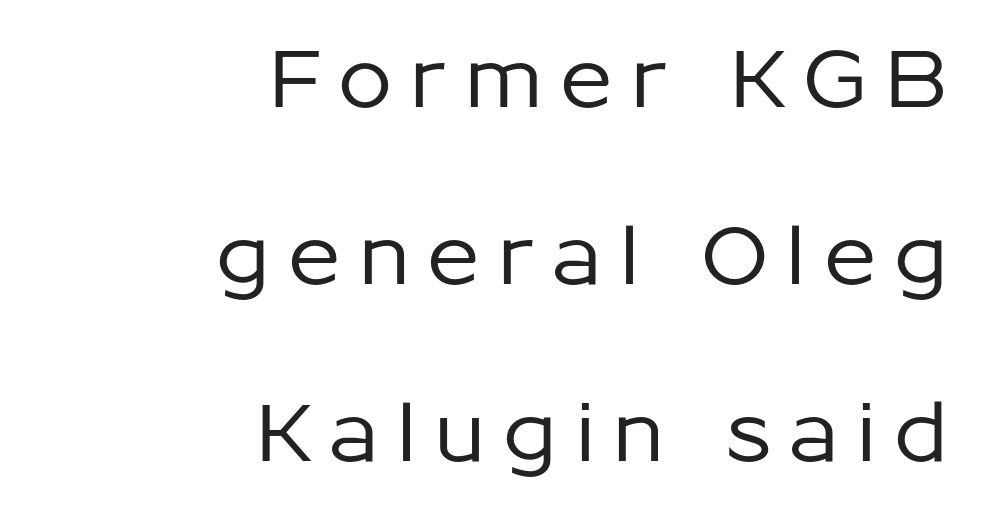
Q: Is the text italic (slanted)? A: No, it is upright.
Q: Is the typeface a serif or a sans-serif typeface? A: Sans-serif.
Q: Is the text underlined? A: No.
Q: How is the paragraph aligned? A: Right-aligned.
Q: Is the spacing between lines tight, normal or loose? A: Loose.
Q: Width (condensed, normal, or wide)? A: Normal.
Q: Stroke contrast? A: Low.
Q: x-height? A: Medium.
Q: Monospaced? A: No.
